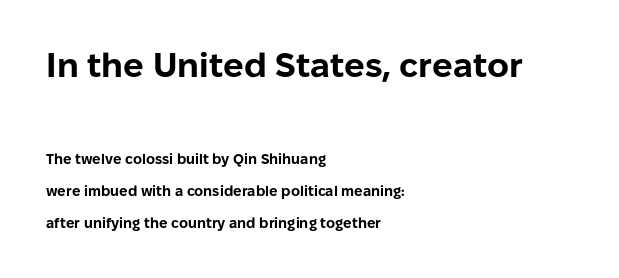
Q: Is the text bold? A: Yes.
Q: Is the text italic (slanted)? A: No, it is upright.
Q: Is the typeface a serif or a sans-serif typeface? A: Sans-serif.
Q: Is the text underlined? A: No.
Q: How is the paragraph aligned? A: Left-aligned.
Q: Is the spacing between letters normal or unusually wide? A: Normal.
Q: Is the spacing between lines tight, normal or loose? A: Loose.
Q: Which block of text is set in a larger size, the first (top) or the second (bottom)? A: The first (top) one.
Q: Width (condensed, normal, or wide)? A: Normal.
Q: Stroke contrast? A: Low.
Q: x-height? A: Medium.
Q: Monospaced? A: No.
